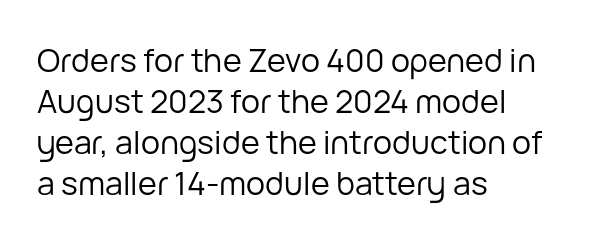
The image shows 32 px regular-weight sans-serif type, upright; set left-aligned, normal line spacing (1.28x), normal letter spacing, not underlined; low stroke contrast and a medium x-height.
